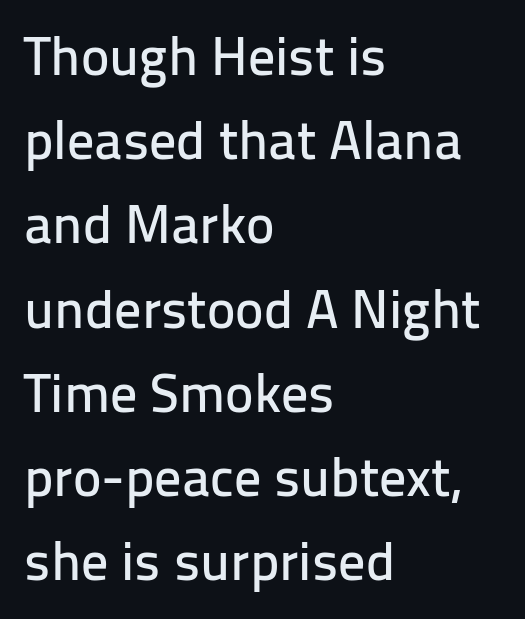
You could not count columns in this text — the font is proportionally spaced. Short note: letters normally spaced. This rendering features lettering with no underline. One-word summary of the alignment: left. Vertically, the passage feels balanced, rows spaced as you'd expect.
